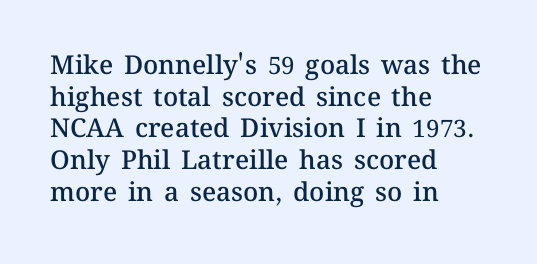
Each row of text sits above clean, open space. Typesetter's note: demi weight, one step under bold. Is the block centered? No — it sits flush against the left margin. Posture: straight, roman, zero tilt. The letterforms sit shoulder to shoulder at normal distance.
